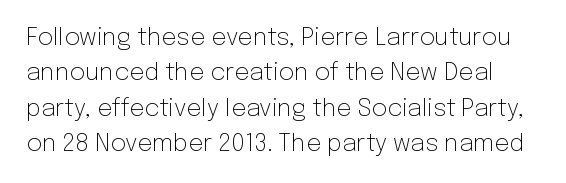
The font sits on the lighter half of the weight spectrum, regular included. In terms of letterspacing, this is plain default setting. The zone under the glyphs is completely vacant. These lines were composed using upright roman letters. Rows of type keep a routine distance in the vertical direction.
